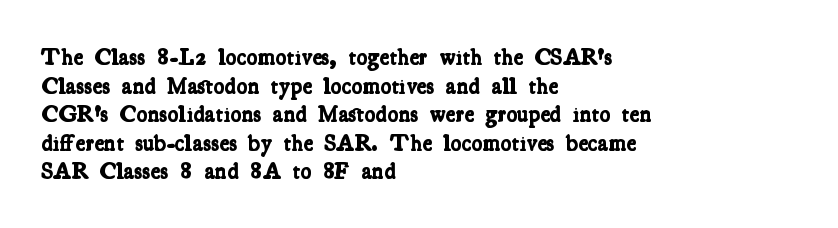
This rendering uses left alignment, leaving the right contour irregular. Nobody touched the tracking dial on this one. Strokes here are thick enough to call this a true bold. Unmarked baselines from the first word to the last.
